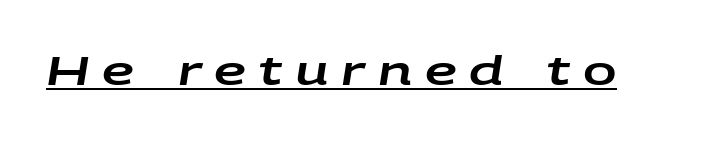
This is oblique type, the kind used for emphasis or titles. The rendering uses natural spacing where letterforms have individual widths. Here the glyphs are tracked loosely, breaking word shapes into spaced letters. The passage shown is underscored from start to finish.
